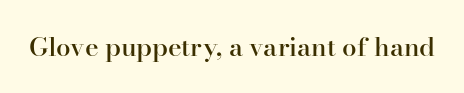
{"italic": "no", "bold": "semi", "underline": "no", "letter_spacing": "normal", "letter_spacing_em": 0.0, "glyph_px": 26}
